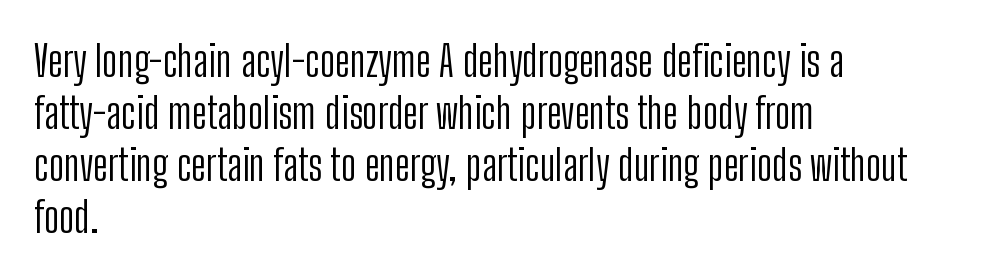
{"serif": "no", "italic": "no", "bold": "no", "weight": "light", "width": "condensed", "stroke_contrast": "low", "x_height": "medium", "monospaced": "no", "underline": "no", "align": "left", "line_spacing_ratio": 1.21, "letter_spacing": "normal", "letter_spacing_em": 0.0, "glyph_px": 43}
